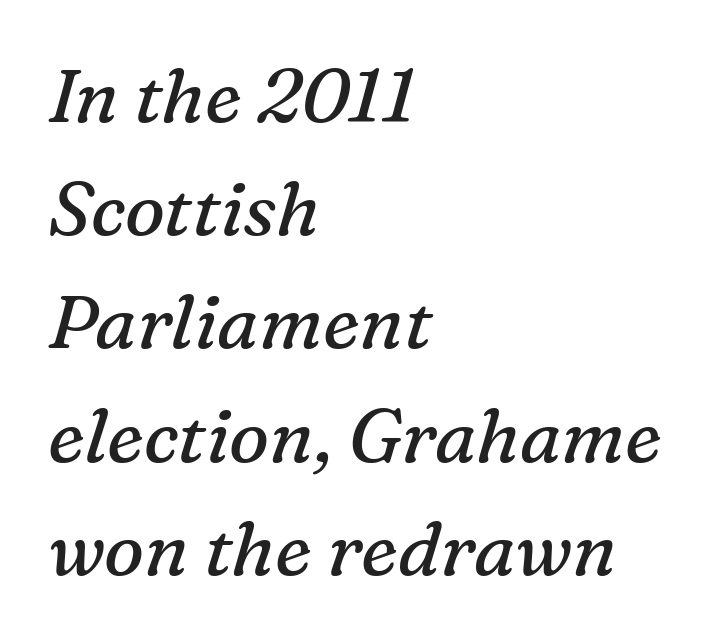
{"serif": "yes", "italic": "yes", "lean": "right", "slant_degrees": 16, "bold": "no", "weight": "regular", "width": "normal", "stroke_contrast": "medium", "x_height": "medium", "monospaced": "no", "underline": "no", "align": "left", "line_spacing": "normal", "line_spacing_ratio": 1.51, "letter_spacing": "normal", "letter_spacing_em": 0.0, "glyph_px": 75}
